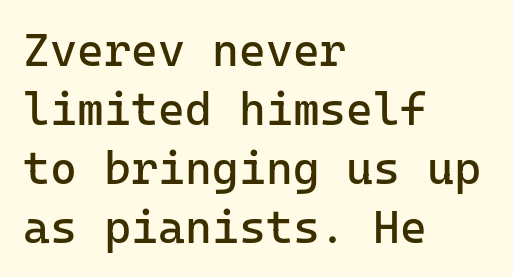
Think standard paragraph weight, or any step lighter than that. Inter-character spacing is left at the font's built-in metrics. The rag falls on the right side of this text block. Font category for this specimen: sans-serif. Notice how the stems are strictly vertical — no italics here.
